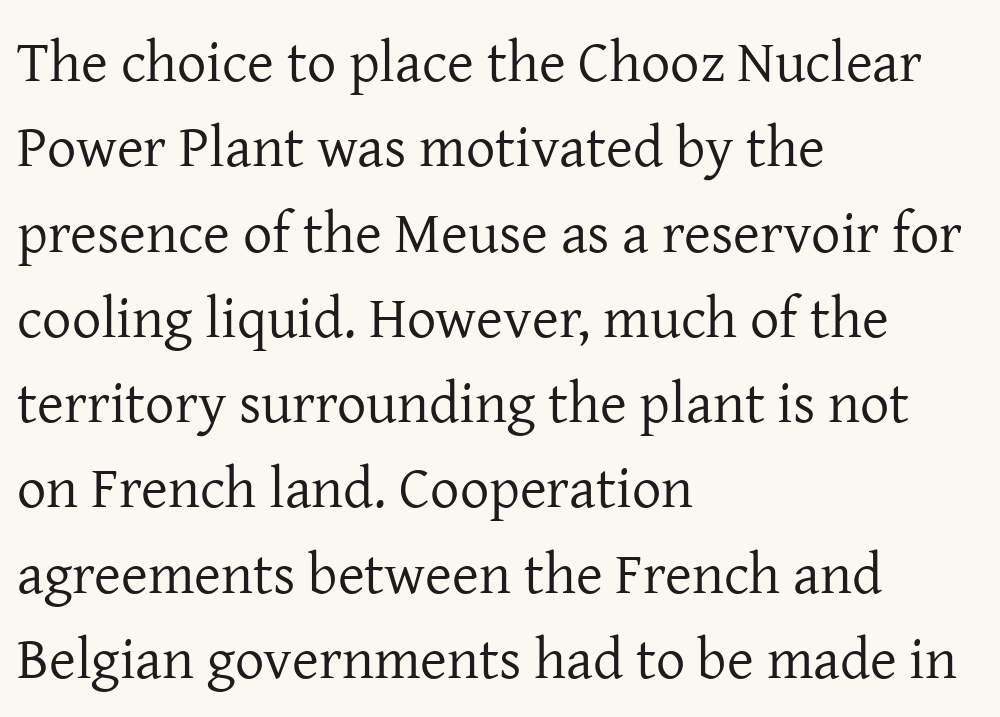
Q: Is the text bold? A: No.
Q: Is the text italic (slanted)? A: No, it is upright.
Q: Is the typeface a serif or a sans-serif typeface? A: Serif.
Q: Is the text underlined? A: No.
Q: How is the paragraph aligned? A: Left-aligned.
Q: Is the spacing between letters normal or unusually wide? A: Normal.
Q: Is the spacing between lines tight, normal or loose? A: Normal.
Q: Width (condensed, normal, or wide)? A: Normal.
Q: Stroke contrast? A: Low.
Q: x-height? A: Medium.
Q: Monospaced? A: No.
